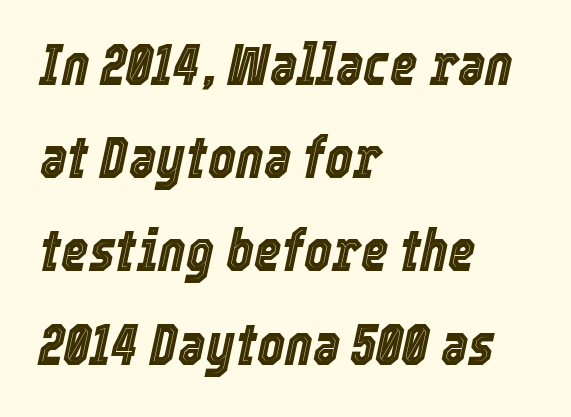
Regular leading. Character widths vary here, with narrow letters taking less room than wide ones. Look at the tracking — it's just the regular setting, nothing added. The letters are slanted; this is an italic face. Anything drawn beneath the words? Only blank space.
